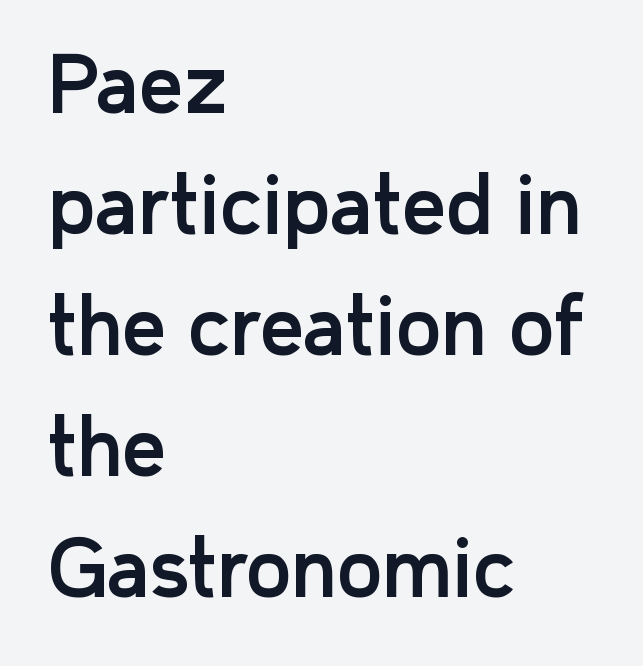
Think of a printed novel: that variable character pitch is what you see here. Glance below the letters and you will spot only blank space. Regarding serifs, this sample does without them. Notice how the passage keeps a crisp vertical edge on the left only. This block has exactly the height ordinary leading produces. When letters stand straight like this, we call the style roman or upright.
